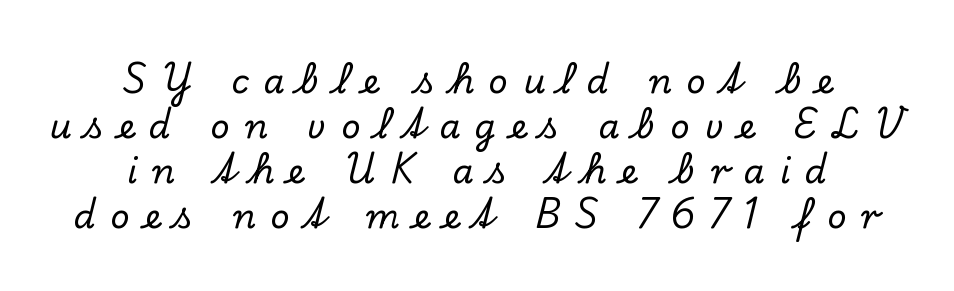
{"serif": "yes", "width": "normal", "stroke_contrast": "low", "x_height": "small", "monospaced": "no", "underline": "no", "align": "center", "line_spacing": "normal", "line_spacing_ratio": 1.32, "letter_spacing": "wide", "letter_spacing_em": 0.43, "glyph_px": 34}
